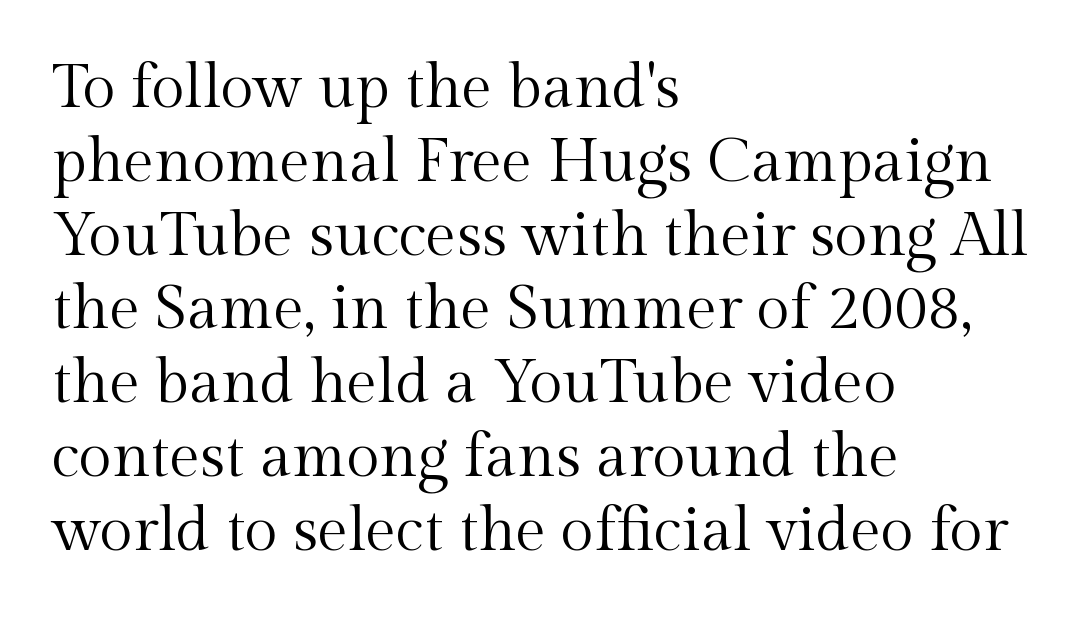
Q: Is the text bold? A: No.
Q: Is the text italic (slanted)? A: No, it is upright.
Q: Is the typeface a serif or a sans-serif typeface? A: Serif.
Q: Is the text underlined? A: No.
Q: How is the paragraph aligned? A: Left-aligned.
Q: Is the spacing between letters normal or unusually wide? A: Normal.
Q: Width (condensed, normal, or wide)? A: Normal.
Q: x-height? A: Medium.
Q: Monospaced? A: No.
